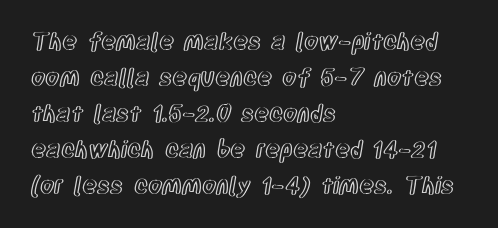
Q: Is the text italic (slanted)? A: Yes.
Q: Is the text underlined? A: No.
Q: How is the paragraph aligned? A: Left-aligned.
Q: Is the spacing between letters normal or unusually wide? A: Normal.
Q: Is the spacing between lines tight, normal or loose? A: Normal.
